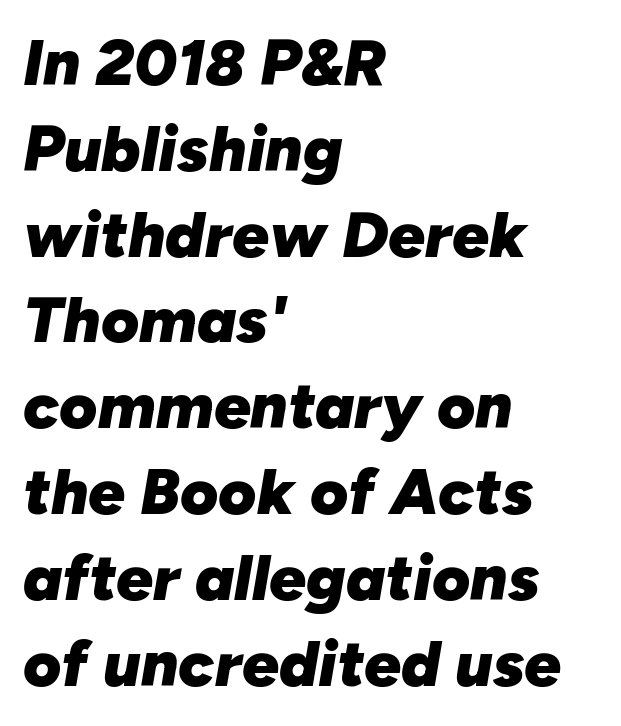
This sample uses an oblique cut, with every glyph tilted off the vertical. This sample uses plain, unmodified letter spacing. The strokes are fattened all the way to bold. The baseline area is clear.
